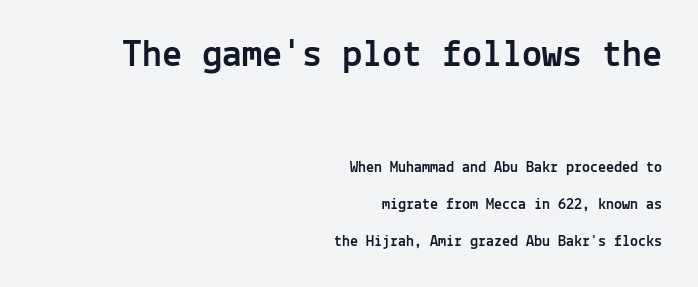
It's the straight-up-and-down kind of type. Between these two stacked blocks, the higher one wins on size. These lines are rendered in a fixed-pitch font. The block of text is sparse from top to bottom, with ample space between rows. This rendering uses right alignment, leaving the left contour irregular.
